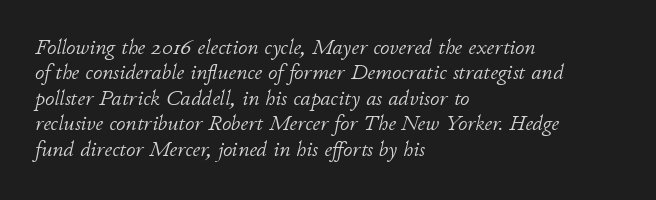
The tracking reads as untouched default to a designer's eye. Line starts are locked; line ends wander. The specimen reads as italic at a glance. Weight class: somewhere from thin through regular. Words float on clear page, feet unadorned.
